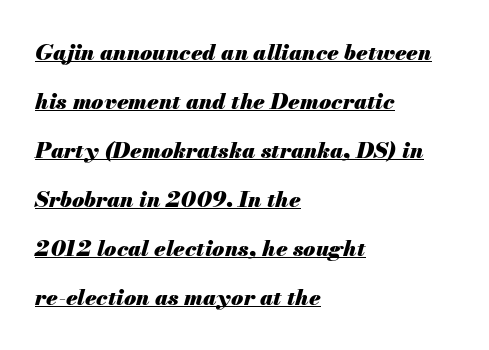
Is there an underline? Yes — a line sits under the letters. Airy leading. Is the letter spacing exaggerated? No — it looks like the ordinary default. As a designer I'd log this as weight 700, bold. Compared with a centered layout, this one pins lines to the left instead.
